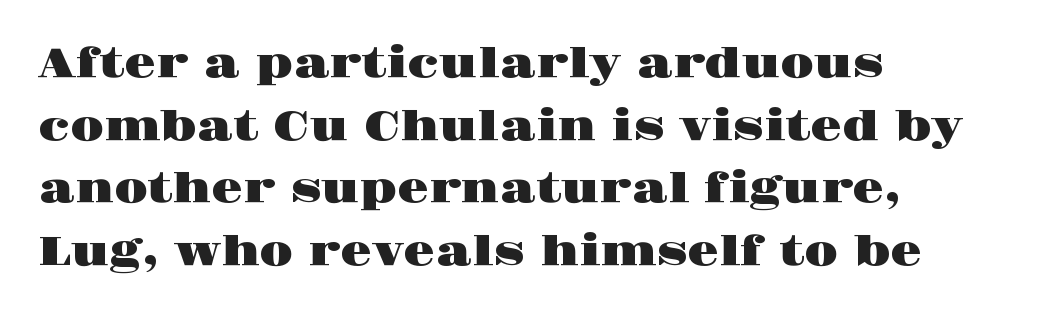
The image shows 41 px wide serif type, upright; set left-aligned, normal line spacing (1.53x), normal letter spacing, not underlined; high stroke contrast and a large x-height.
